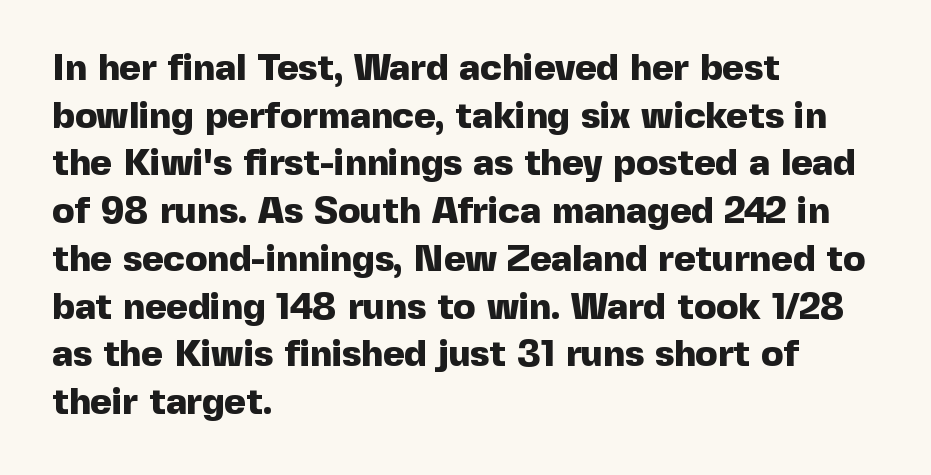
What stands out about the letter spacing? Nothing — it is the standard amount. Vertical spacing — default. This is sans-serif lettering, the kind often seen on screens and signage. This sample has the flowing, uneven cadence of proportional lettering.
